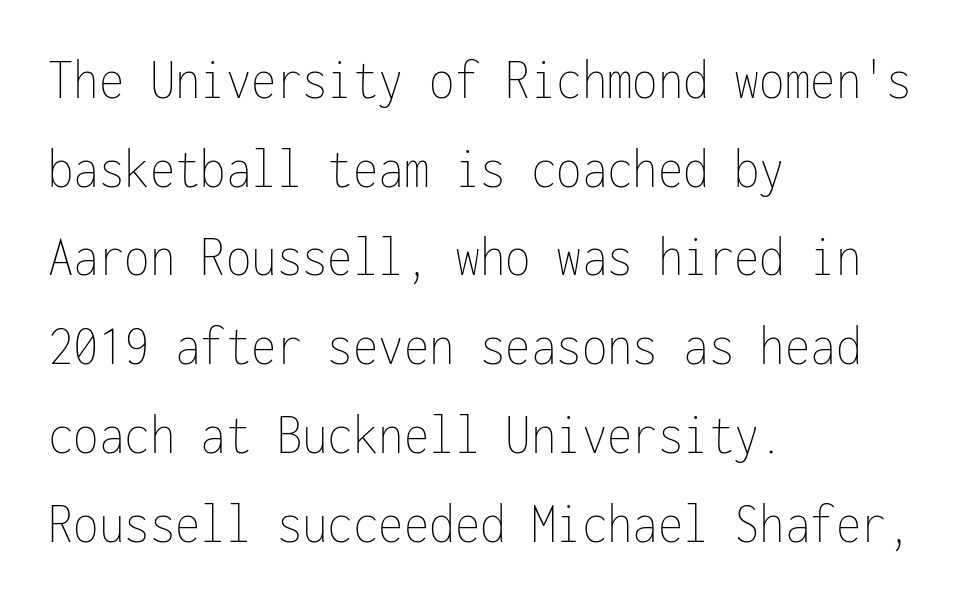
The foot of each line stays bare and open. The rows are spaced the way most documents space them. Students, note that the glyphs here touch the page at normal intervals. A typesetter would call this monospace, since all characters share one set width. Does the copy run flush right? No — it runs flush left.
